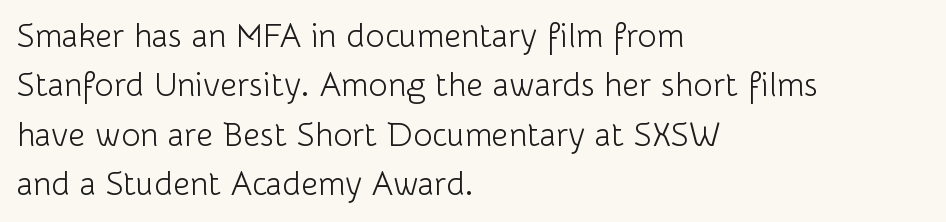
The image shows 33 px light sans-serif type, upright; set left-aligned, normal line spacing (1.5x), normal letter spacing, not underlined; low stroke contrast and a medium x-height.
